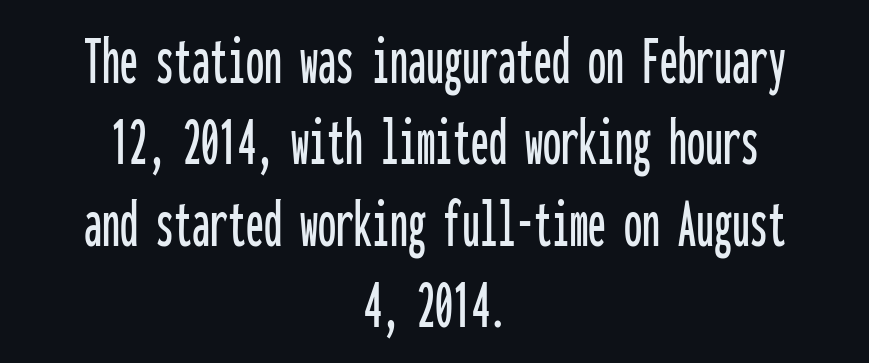
The image shows 72 px condensed sans-serif type, upright, monospaced; set centered, tight line spacing (1.13x), normal letter spacing, not underlined; low stroke contrast and a medium x-height.
